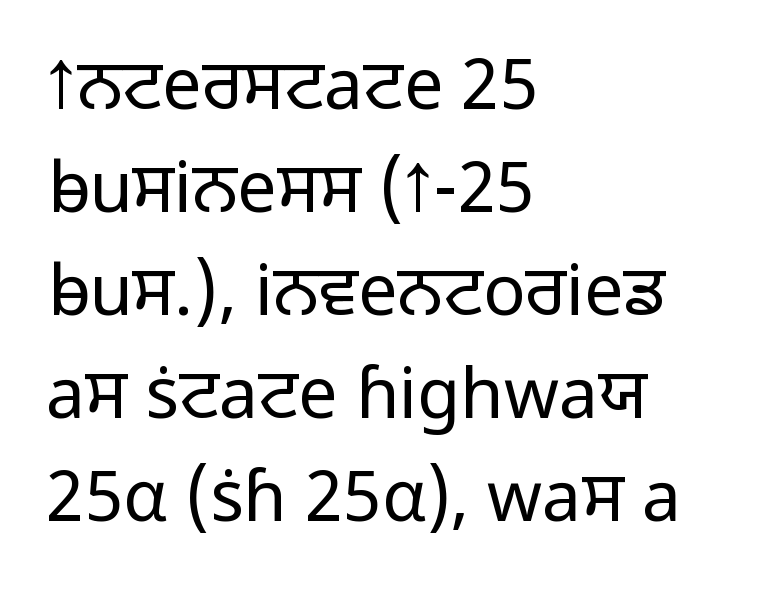
{"serif": "no", "italic": "no", "bold": "no", "weight": "light", "width": "normal", "stroke_contrast": "low", "x_height": "medium", "monospaced": "no", "underline": "no", "align": "left", "line_spacing": "normal", "line_spacing_ratio": 1.47, "letter_spacing": "normal", "letter_spacing_em": 0.0, "glyph_px": 70}
